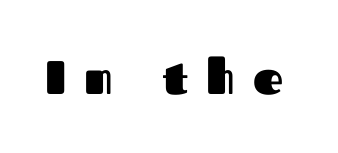
{"serif": "no", "italic": "no", "bold": "yes", "weight": "heavy", "width": "normal", "stroke_contrast": "medium", "x_height": "medium", "monospaced": "no", "underline": "no", "letter_spacing": "wide", "letter_spacing_em": 0.38, "glyph_px": 47}
